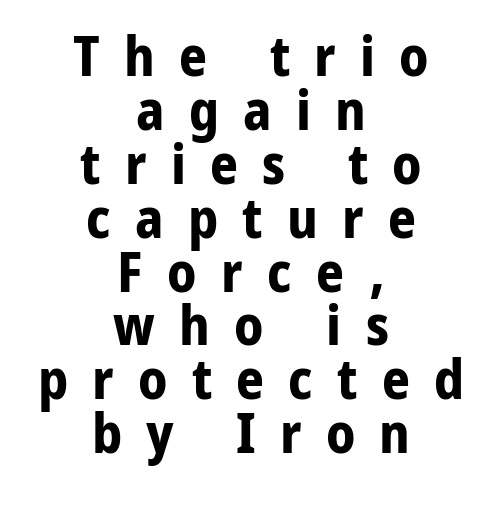
Q: Is the text bold? A: Yes.
Q: Is the text italic (slanted)? A: No, it is upright.
Q: Is the typeface a serif or a sans-serif typeface? A: Sans-serif.
Q: Is the text underlined? A: No.
Q: How is the paragraph aligned? A: Centered.
Q: Is the spacing between letters normal or unusually wide? A: Unusually wide.
Q: Is the spacing between lines tight, normal or loose? A: Tight.
Q: Width (condensed, normal, or wide)? A: Normal.
Q: Stroke contrast? A: Low.
Q: x-height? A: Medium.
Q: Monospaced? A: No.
